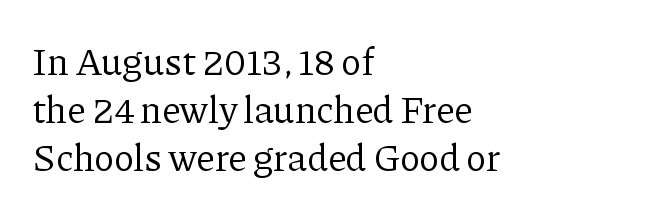
The image shows 38 px regular-weight serif type, upright; set left-aligned, normal line spacing (1.26x), normal letter spacing, not underlined; low stroke contrast and a medium x-height.
